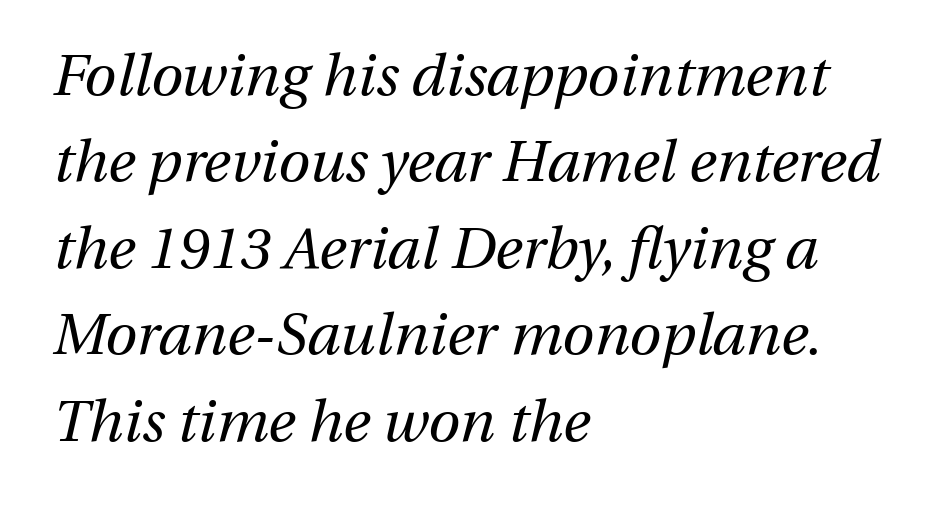
Each word holds together tightly as a unit, with standard inter-letter gaps. The face used here has a pronounced slope to its letters. Regular leading. The compositor pushed each line to the left boundary. The cut favours lightness, reaching ordinary text weight at its darkest.
